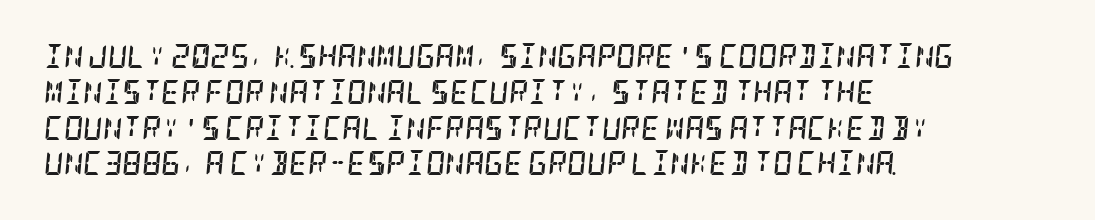
Q: Is the text bold? A: Yes.
Q: Is the text italic (slanted)? A: Yes, it leans right by about 5 degrees.
Q: Is the text underlined? A: No.
Q: How is the paragraph aligned? A: Left-aligned.
Q: Is the spacing between letters normal or unusually wide? A: Normal.
Q: Is the spacing between lines tight, normal or loose? A: Normal.
